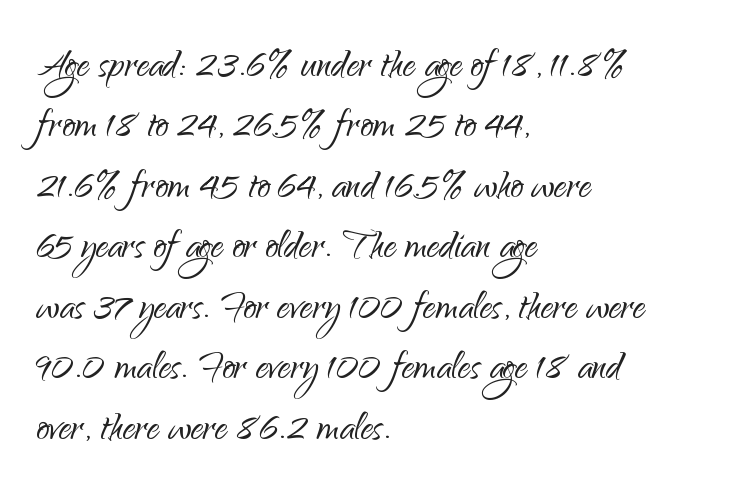
{"serif": "no", "bold": "no", "weight": "light", "width": "normal", "stroke_contrast": "low", "x_height": "small", "monospaced": "no", "underline": "no", "align": "left", "line_spacing_ratio": 1.21, "letter_spacing": "normal", "letter_spacing_em": 0.0, "glyph_px": 50}
